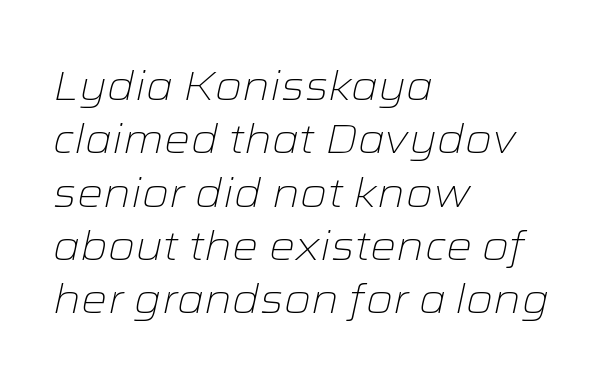
This sample is left-justified, so line endings fall wherever the words run out. Standard letterfit; no display-style spreading of the glyphs. Interline gaps are of average width in this sample. Counters stay open thanks to moderate or lighter strokes.
